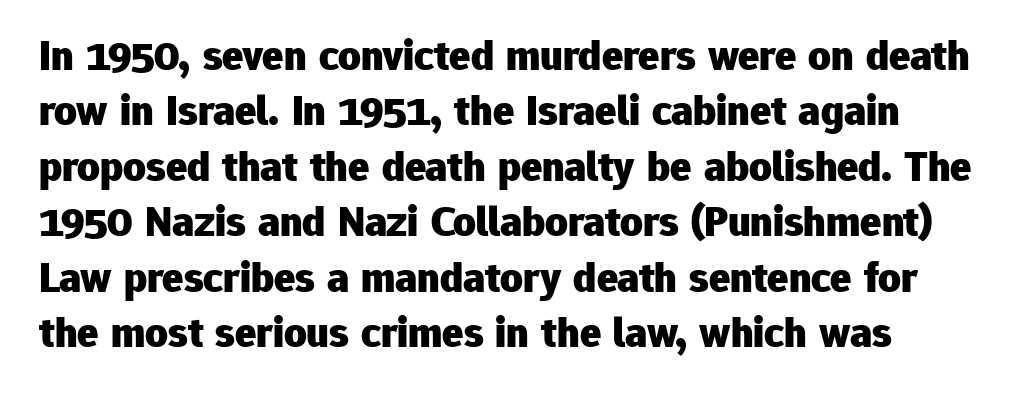
{"serif": "no", "italic": "no", "bold": "yes", "weight": "heavy", "width": "normal", "stroke_contrast": "low", "x_height": "medium", "monospaced": "no", "underline": "no", "line_spacing": "normal", "line_spacing_ratio": 1.26, "letter_spacing": "normal", "letter_spacing_em": 0.0, "glyph_px": 44}
